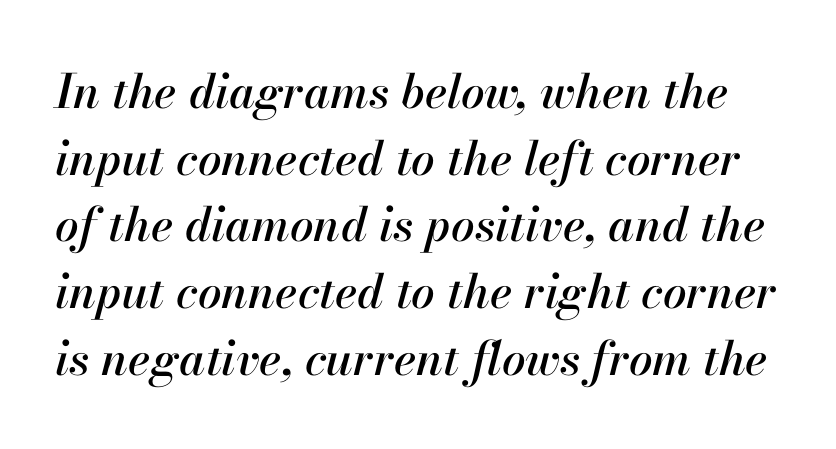
Q: Is the text italic (slanted)? A: Yes, it leans right by about 13 degrees.
Q: Is the text underlined? A: No.
Q: Is the spacing between letters normal or unusually wide? A: Normal.
Q: Is the spacing between lines tight, normal or loose? A: Normal.
Q: Width (condensed, normal, or wide)? A: Normal.
Q: Stroke contrast? A: High.
Q: x-height? A: Small.
Q: Monospaced? A: No.
